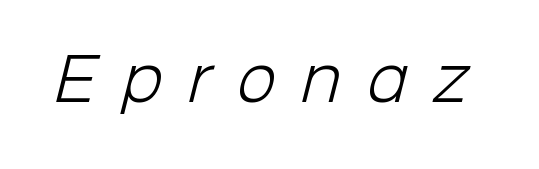
The line texture is sparse and dotted thanks to wide tracking. Only glyphs here, with clear space below each row. The letterforms sit at book weight or below. Looks like regular typesetting: each glyph gets only the width it needs.
